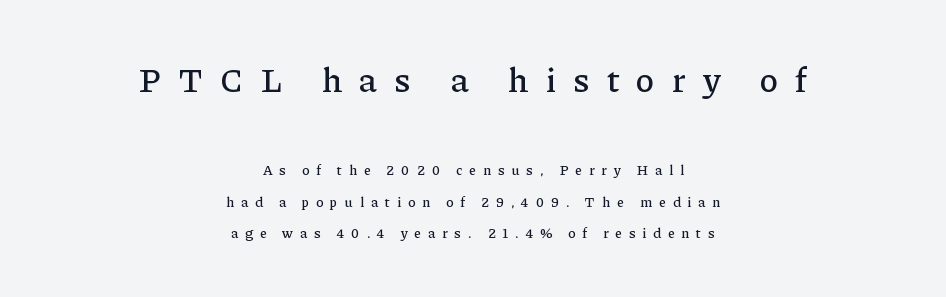
The image shows 35 px serif type, upright; set centered, loose line spacing (2.24x), unusually wide letter spacing (+0.5 em), not underlined; the first (top) block is 2.5x larger; low stroke contrast and a medium x-height.
